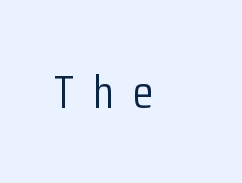
The image shows 47 px light, condensed sans-serif type, upright; set left-aligned, unusually wide letter spacing (+0.41 em), not underlined; low stroke contrast and a medium x-height.
